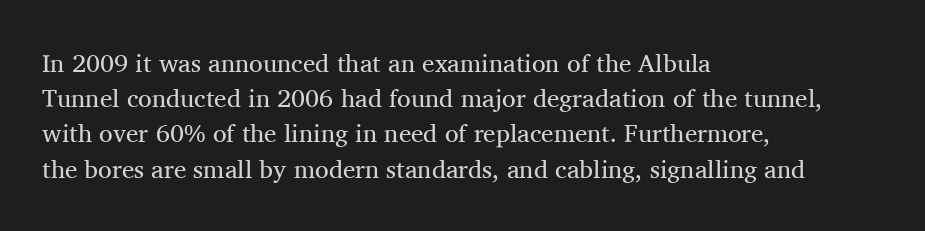
{"italic": "no", "bold": "no", "underline": "no", "align": "left", "line_spacing": "normal", "line_spacing_ratio": 1.41, "letter_spacing": "normal", "letter_spacing_em": 0.0, "glyph_px": 25}
